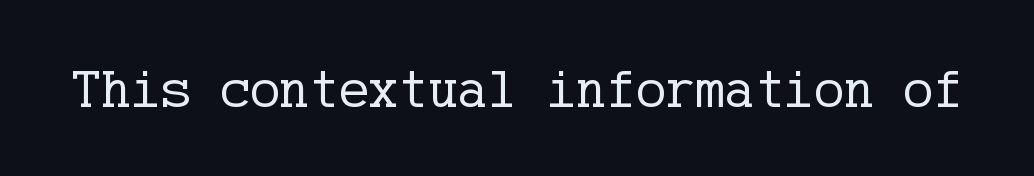
Q: Is the text bold? A: No.
Q: Is the text italic (slanted)? A: No, it is upright.
Q: Is the typeface a serif or a sans-serif typeface? A: Serif.
Q: Is the text underlined? A: No.
Q: Is the spacing between letters normal or unusually wide? A: Normal.
Q: Width (condensed, normal, or wide)? A: Normal.
Q: Stroke contrast? A: Low.
Q: x-height? A: Medium.
